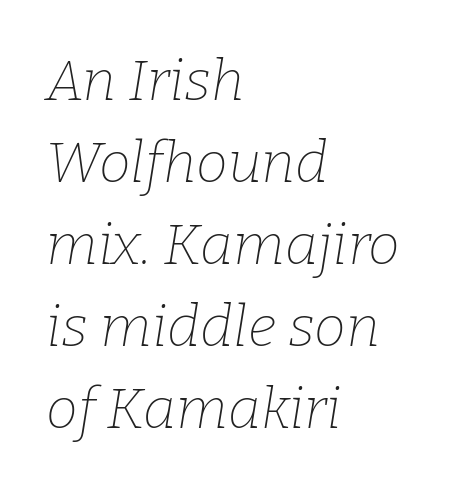
This is serif lettering, the kind often seen in printed books. The font's italic variant was chosen for this text. Underline: absent. The type is set solid horizontally, with unmodified tracking.
